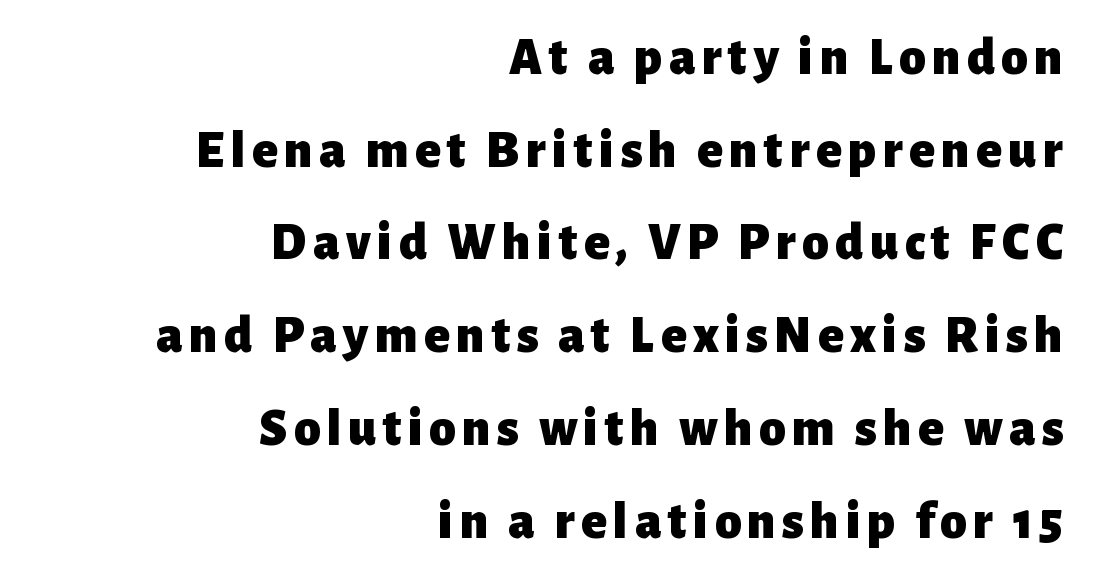
The image shows 53 px heavy sans-serif type, upright; set right-aligned, line spacing 1.75x, not underlined; low stroke contrast and a medium x-height.
